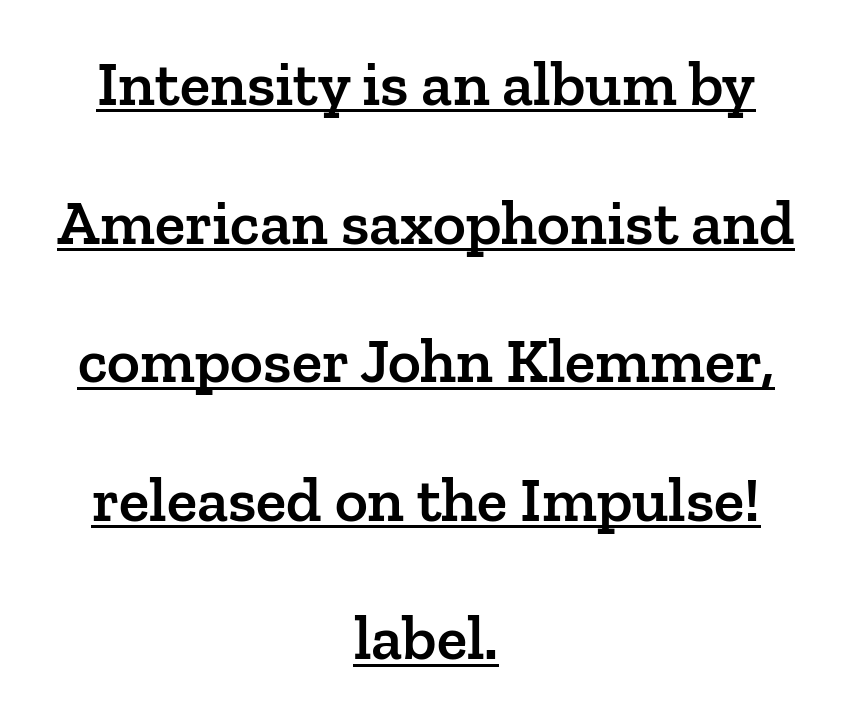
{"serif": "yes", "italic": "no", "bold": "semi", "weight": "semibold", "width": "normal", "stroke_contrast": "low", "x_height": "medium", "monospaced": "no", "underline": "yes", "align": "center", "line_spacing": "loose", "line_spacing_ratio": 2.2, "letter_spacing": "normal", "letter_spacing_em": 0.0, "glyph_px": 63}
